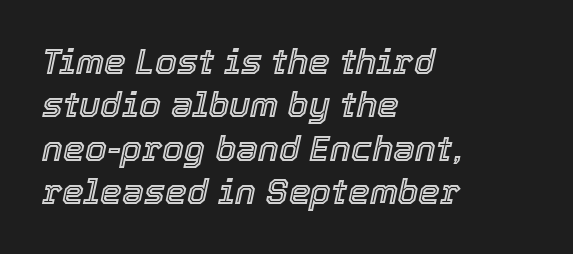
The baseline area is clear. Here the glyphs are tracked normally, forming tight word shapes. A classic flush-left, rag-right setting is used for this passage. Posture: slanted.
